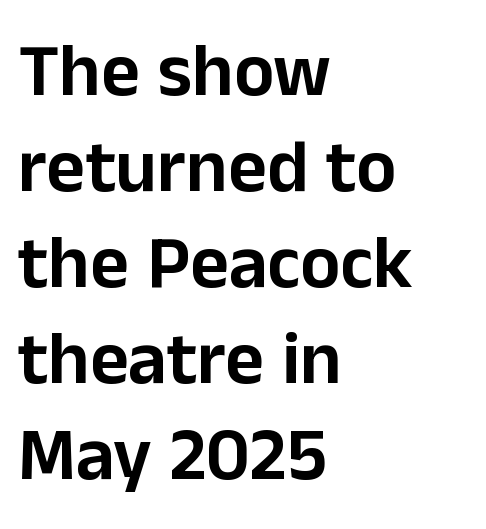
The image shows 75 px sans-serif type, upright; set left-aligned, normal line spacing (1.28x), normal letter spacing, not underlined; low stroke contrast and a medium x-height.
